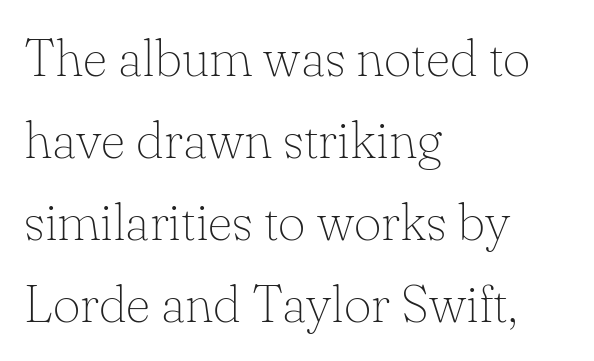
The space beneath each line is pristine and unruled. Caption: face not bold, strokes unweighted. These lines stack with their left ends in a neat column. The letters stand straight up with perfectly vertical stems. The letters sit at their default tracking, neither squeezed nor spread.
